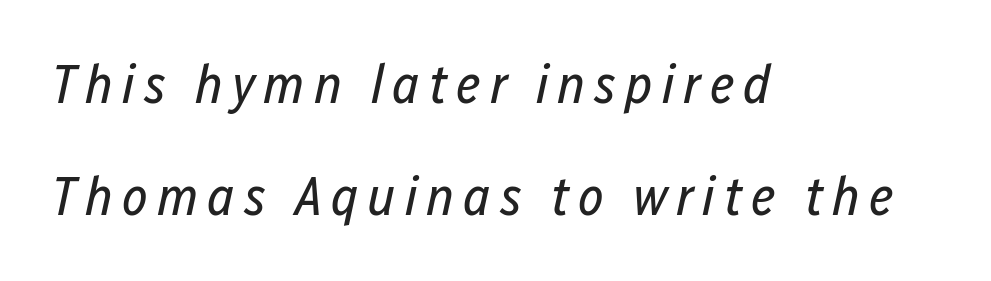
Q: Is the text bold? A: No.
Q: Is the text italic (slanted)? A: Yes, it leans right by about 12 degrees.
Q: Is the text underlined? A: No.
Q: How is the paragraph aligned? A: Left-aligned.
Q: Is the spacing between lines tight, normal or loose? A: Loose.
Q: Width (condensed, normal, or wide)? A: Condensed.
Q: Stroke contrast? A: Low.
Q: x-height? A: Medium.
Q: Monospaced? A: No.
